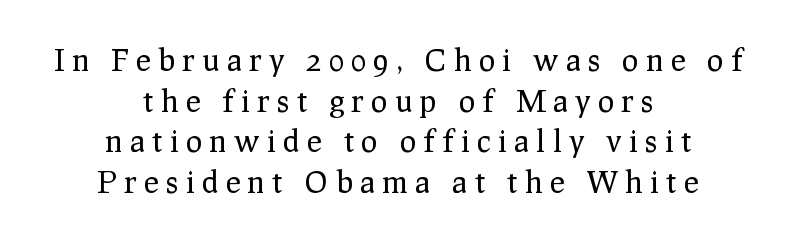
{"serif": "yes", "italic": "no", "bold": "no", "weight": "regular", "width": "normal", "stroke_contrast": "low", "x_height": "medium", "monospaced": "no", "underline": "no", "align": "center", "line_spacing": "normal", "line_spacing_ratio": 1.31, "letter_spacing": "wide", "letter_spacing_em": 0.24, "glyph_px": 31}
